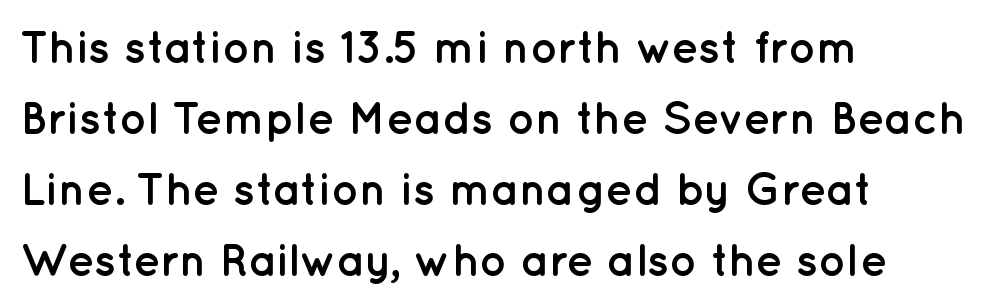
What stands out about the letter spacing? Nothing — it is the standard amount. Does the weight exceed regular? Yes, all the way to bold. Descenders hang freely into open space. This is roman type, the default non-slanted kind. This sample keeps an unexceptional amount of space between lines.
